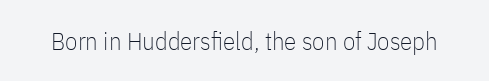
{"italic": "no", "bold": "no", "underline": "no", "letter_spacing": "normal", "letter_spacing_em": 0.0, "glyph_px": 25}
